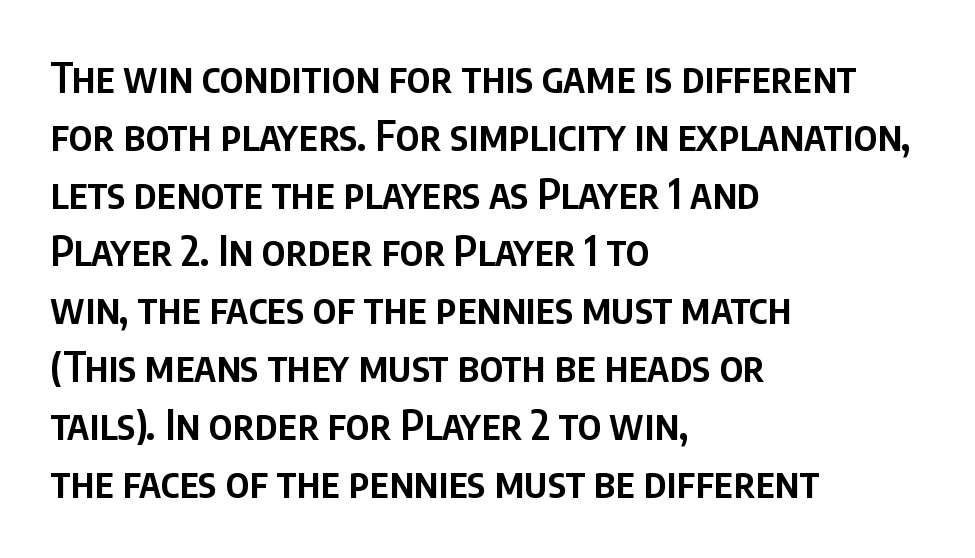
Q: Is the text bold? A: Semi-bold.
Q: Is the text italic (slanted)? A: No, it is upright.
Q: Is the typeface a serif or a sans-serif typeface? A: Sans-serif.
Q: Is the text underlined? A: No.
Q: How is the paragraph aligned? A: Left-aligned.
Q: Is the spacing between letters normal or unusually wide? A: Normal.
Q: Is the spacing between lines tight, normal or loose? A: Normal.
Q: Width (condensed, normal, or wide)? A: Condensed.
Q: Stroke contrast? A: Low.
Q: x-height? A: Large.
Q: Monospaced? A: No.
